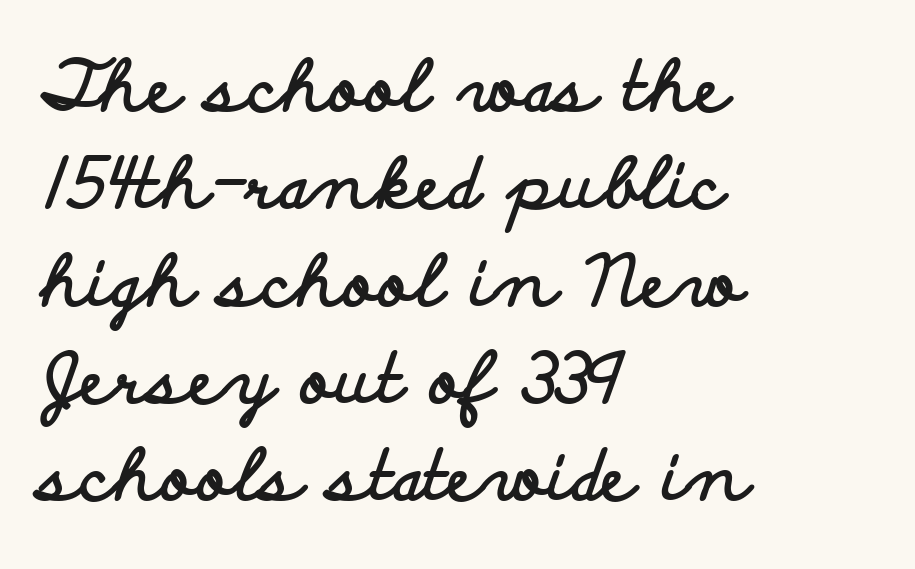
{"serif": "no", "bold": "yes", "weight": "bold", "width": "wide", "stroke_contrast": "low", "x_height": "small", "monospaced": "no", "underline": "no", "align": "left", "line_spacing": "normal", "line_spacing_ratio": 1.41, "letter_spacing": "normal", "letter_spacing_em": 0.0, "glyph_px": 69}
